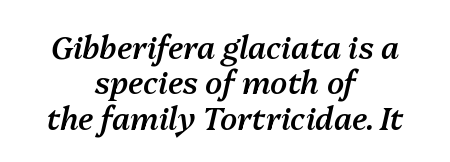
Beneath every word, the page is bare. Think of a printed novel: that variable character pitch is what you see here. Quick note: interline space is minimal. The whitespace from short lines is split evenly between both sides. Honestly, the letter spacing is just normal — you wouldn't notice it. Quick note: italic.
